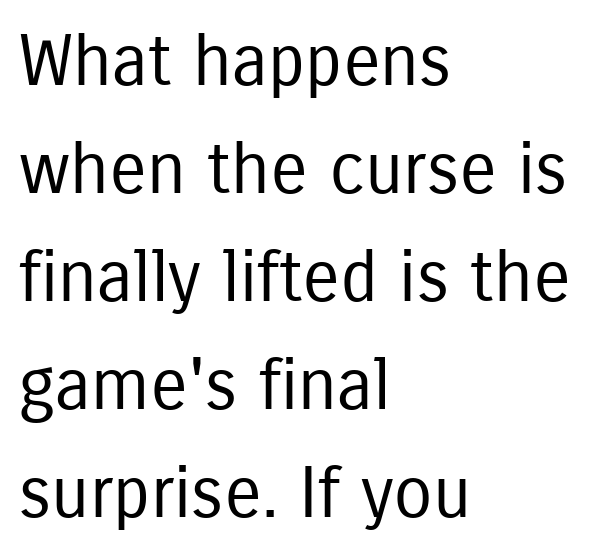
The image shows 71 px regular-weight, condensed sans-serif type, upright; set left-aligned, normal line spacing (1.52x), normal letter spacing, not underlined; low stroke contrast and a medium x-height.
